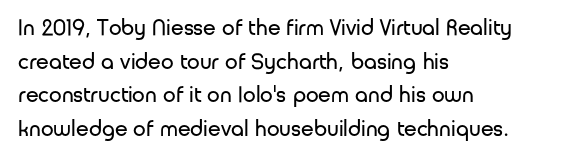
{"italic": "no", "bold": "no", "underline": "no", "align": "left", "line_spacing": "normal", "line_spacing_ratio": 1.46, "letter_spacing": "normal", "letter_spacing_em": 0.0, "glyph_px": 23}
